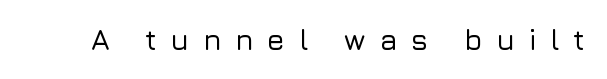
The image shows 29 px sans-serif type, upright; set unusually wide letter spacing (+0.47 em), not underlined; low stroke contrast and a medium x-height.
